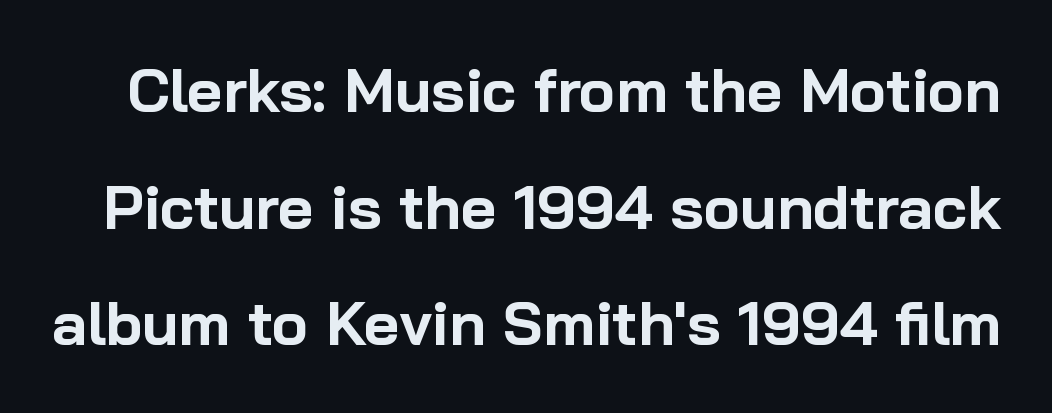
The image shows 61 px bold sans-serif type, upright; set loose line spacing (1.91x), normal letter spacing, not underlined; low stroke contrast and a medium x-height.
